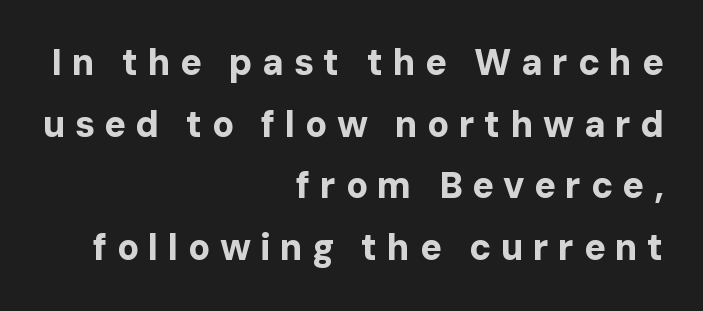
You can tell it's not italic because the verticals are truly vertical. Set as a true bold cut, around the 700 mark. Do the characters align in a grid? No, the font is proportional. A bare baseline throughout the passage. Words appear elongated and porous because spacing is wide. The type family on display is of the sans-serif kind.
